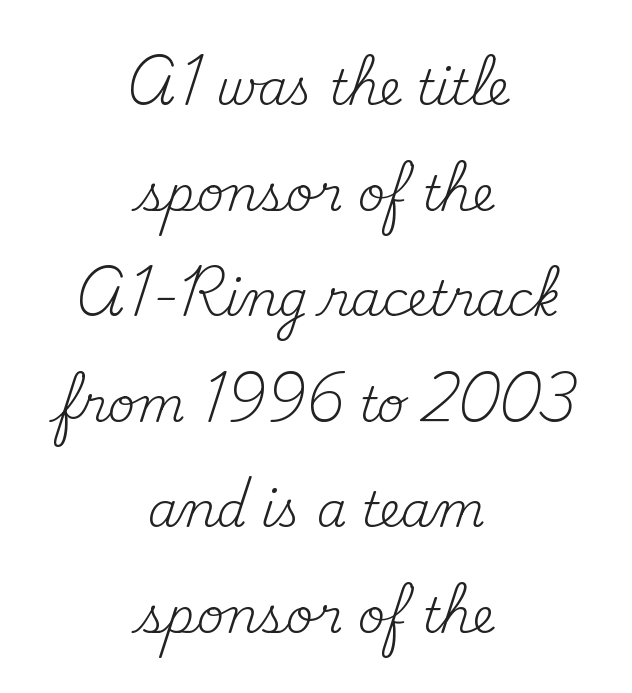
Type style note: has serifs. A great deal of white space separates one row of letters from the next. Just letters on the line, the space beneath them empty. The tracking reads as untouched default to a designer's eye. Does the copy run flush right? No — it is centered line by line.
